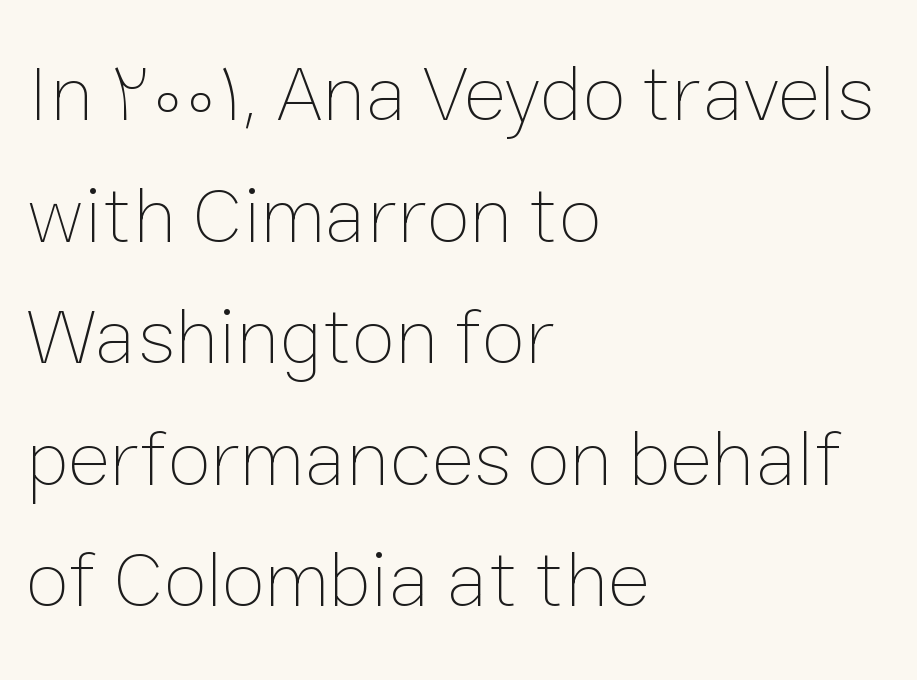
{"italic": "no", "bold": "no", "weight": "thin", "width": "normal", "stroke_contrast": "low", "x_height": "medium", "monospaced": "no", "underline": "no", "align": "left", "line_spacing": "normal", "line_spacing_ratio": 1.52, "letter_spacing": "normal", "letter_spacing_em": 0.0, "glyph_px": 80}
